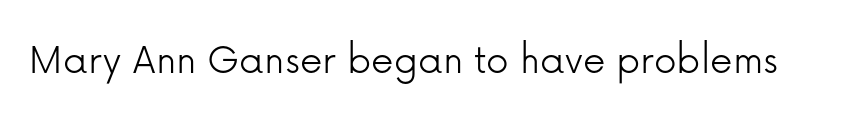
Q: Is the text bold? A: No.
Q: Is the text italic (slanted)? A: No, it is upright.
Q: Is the typeface a serif or a sans-serif typeface? A: Sans-serif.
Q: Is the text underlined? A: No.
Q: Is the spacing between letters normal or unusually wide? A: Normal.
Q: Width (condensed, normal, or wide)? A: Normal.
Q: Stroke contrast? A: Low.
Q: x-height? A: Medium.
Q: Monospaced? A: No.
